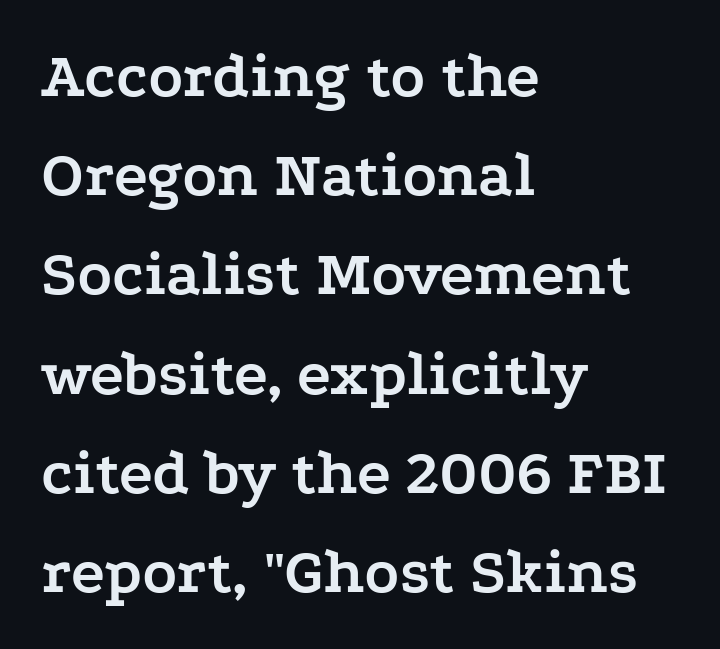
The image shows 64 px semibold, wide serif type, upright; set left-aligned, normal line spacing (1.55x), normal letter spacing, not underlined; low stroke contrast and a medium x-height.
